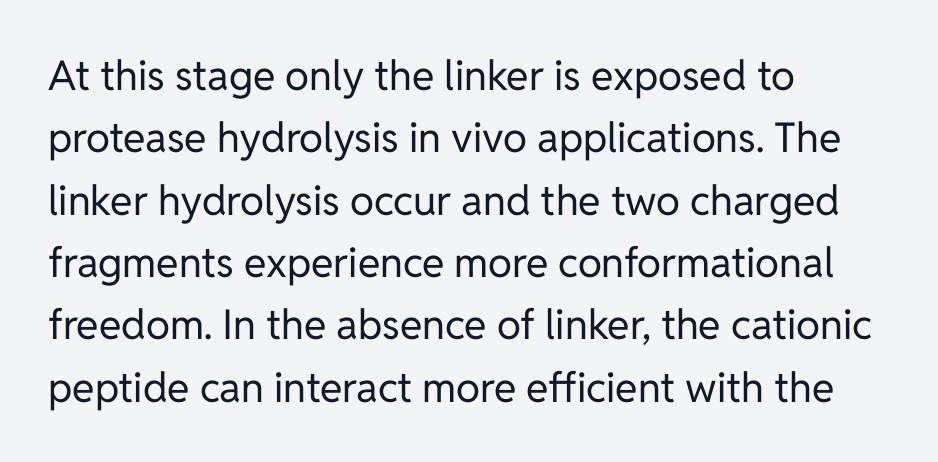
The image shows 41 px regular-weight sans-serif type, upright; set left-aligned, normal line spacing (1.52x), normal letter spacing, not underlined; low stroke contrast and a medium x-height.
